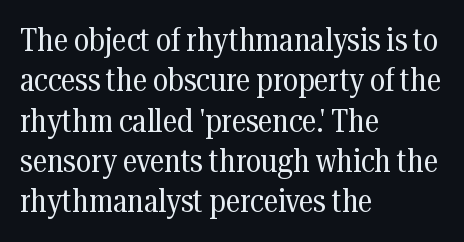
Q: Is the text bold? A: No.
Q: Is the text italic (slanted)? A: No, it is upright.
Q: Is the typeface a serif or a sans-serif typeface? A: Serif.
Q: Is the text underlined? A: No.
Q: How is the paragraph aligned? A: Left-aligned.
Q: Is the spacing between letters normal or unusually wide? A: Normal.
Q: Width (condensed, normal, or wide)? A: Condensed.
Q: Stroke contrast? A: Medium.
Q: x-height? A: Medium.
Q: Monospaced? A: No.
